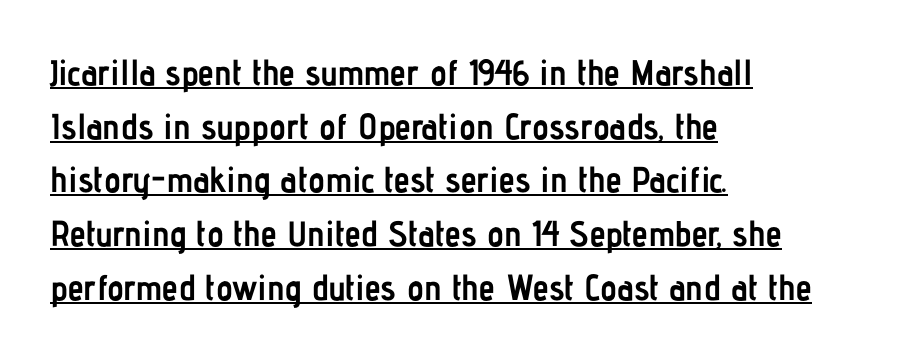
The image shows 36 px semibold, condensed sans-serif type, upright; set left-aligned, normal line spacing (1.49x), normal letter spacing, underlined; low stroke contrast and a medium x-height.
